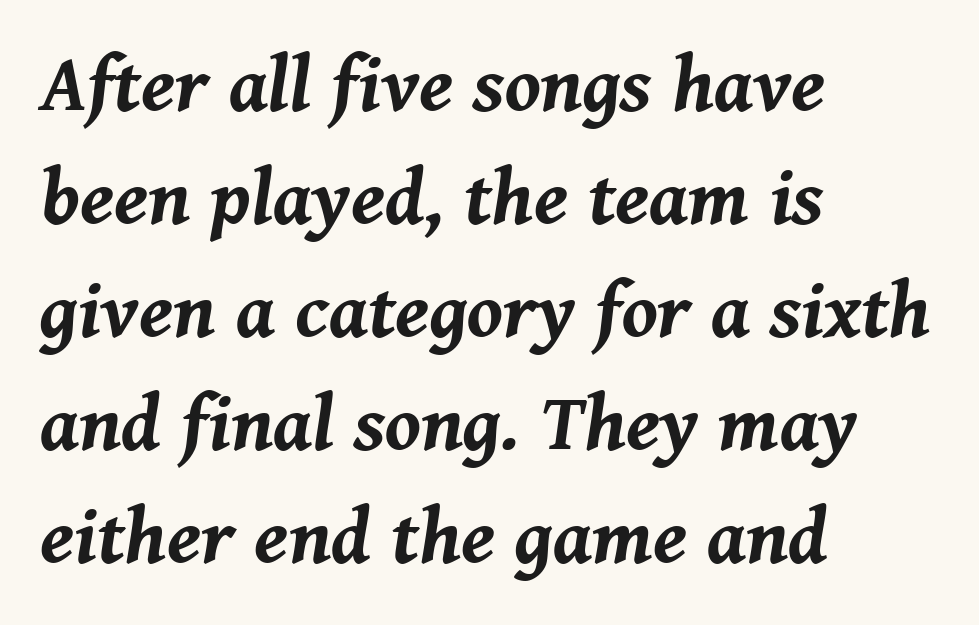
Q: Is the text bold? A: Yes.
Q: Is the text italic (slanted)? A: Yes, it leans right by about 8 degrees.
Q: Is the text underlined? A: No.
Q: How is the paragraph aligned? A: Left-aligned.
Q: Is the spacing between letters normal or unusually wide? A: Normal.
Q: Is the spacing between lines tight, normal or loose? A: Normal.
Q: Width (condensed, normal, or wide)? A: Normal.
Q: Stroke contrast? A: Medium.
Q: x-height? A: Medium.
Q: Monospaced? A: No.
